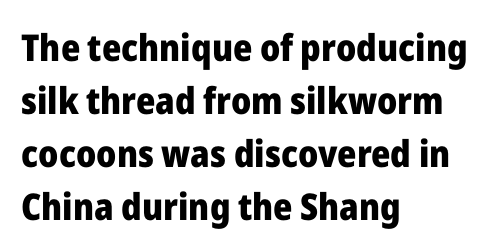
Q: Is the text bold? A: Yes.
Q: Is the text italic (slanted)? A: No, it is upright.
Q: Is the typeface a serif or a sans-serif typeface? A: Sans-serif.
Q: Is the text underlined? A: No.
Q: How is the paragraph aligned? A: Left-aligned.
Q: Is the spacing between letters normal or unusually wide? A: Normal.
Q: Is the spacing between lines tight, normal or loose? A: Normal.
Q: Width (condensed, normal, or wide)? A: Normal.
Q: Stroke contrast? A: Low.
Q: x-height? A: Medium.
Q: Monospaced? A: No.
